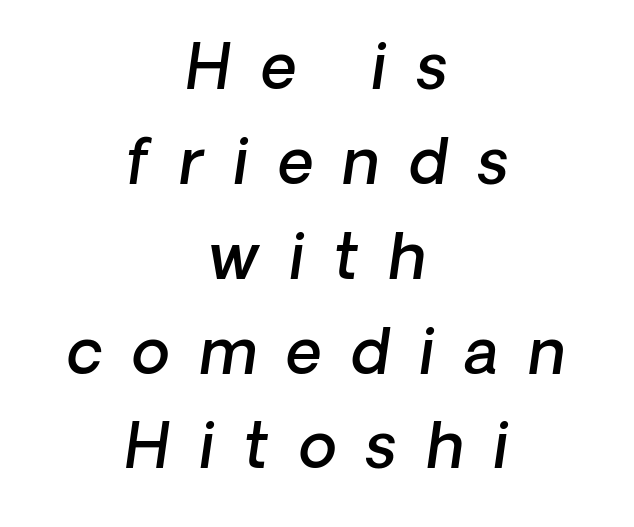
Q: Is the text bold? A: Semi-bold.
Q: Is the typeface a serif or a sans-serif typeface? A: Sans-serif.
Q: Is the text underlined? A: No.
Q: How is the paragraph aligned? A: Centered.
Q: Is the spacing between letters normal or unusually wide? A: Unusually wide.
Q: Is the spacing between lines tight, normal or loose? A: Normal.
Q: Width (condensed, normal, or wide)? A: Normal.
Q: Stroke contrast? A: Low.
Q: x-height? A: Medium.
Q: Monospaced? A: No.
